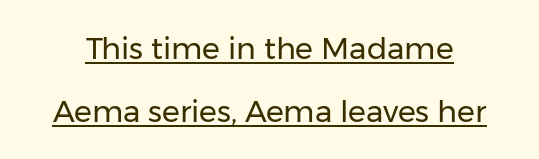
The image shows 30 px regular-weight sans-serif type, upright; set loose line spacing (2.09x), normal letter spacing, underlined; low stroke contrast and a medium x-height.
